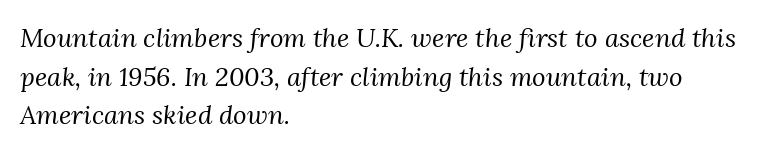
{"italic": "yes", "lean": "right", "slant_degrees": 3, "bold": "no", "underline": "no", "align": "left", "line_spacing": "normal", "line_spacing_ratio": 1.49, "letter_spacing": "normal", "letter_spacing_em": 0.0, "glyph_px": 26}
